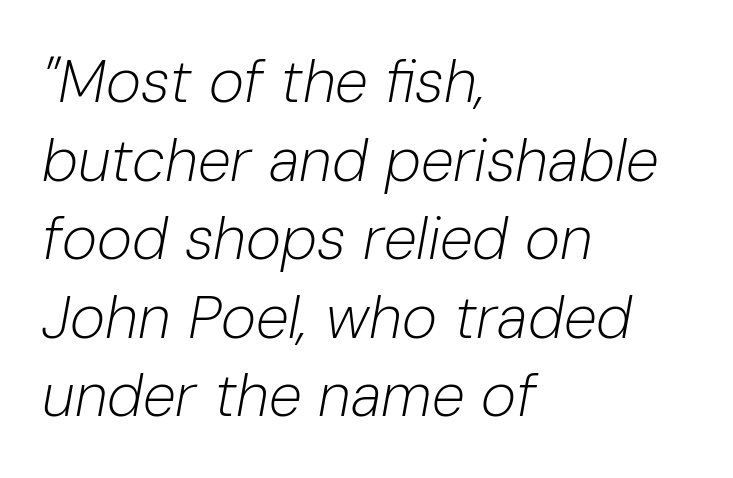
Q: Is the text bold? A: No.
Q: Is the text italic (slanted)? A: Yes, it leans right by about 10 degrees.
Q: Is the text underlined? A: No.
Q: How is the paragraph aligned? A: Left-aligned.
Q: Is the spacing between letters normal or unusually wide? A: Normal.
Q: Is the spacing between lines tight, normal or loose? A: Normal.
Q: Width (condensed, normal, or wide)? A: Normal.
Q: Stroke contrast? A: Low.
Q: x-height? A: Medium.
Q: Monospaced? A: No.
